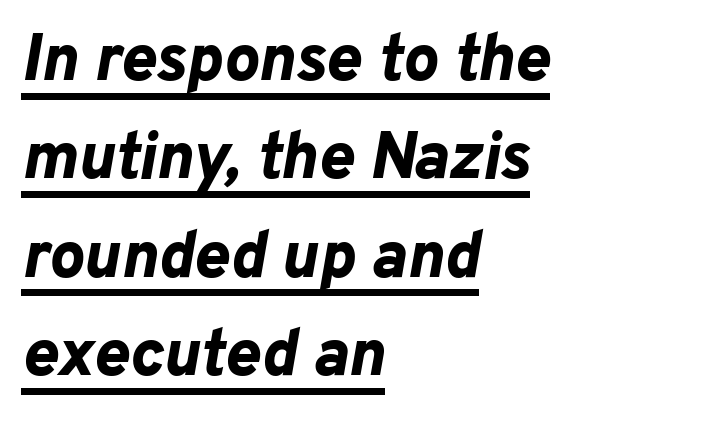
Q: Is the text bold? A: Yes.
Q: Is the text italic (slanted)? A: Yes, it leans right by about 10 degrees.
Q: Is the text underlined? A: Yes.
Q: How is the paragraph aligned? A: Left-aligned.
Q: Is the spacing between letters normal or unusually wide? A: Normal.
Q: Is the spacing between lines tight, normal or loose? A: Normal.
Q: Width (condensed, normal, or wide)? A: Normal.
Q: Stroke contrast? A: Low.
Q: x-height? A: Medium.
Q: Monospaced? A: No.
